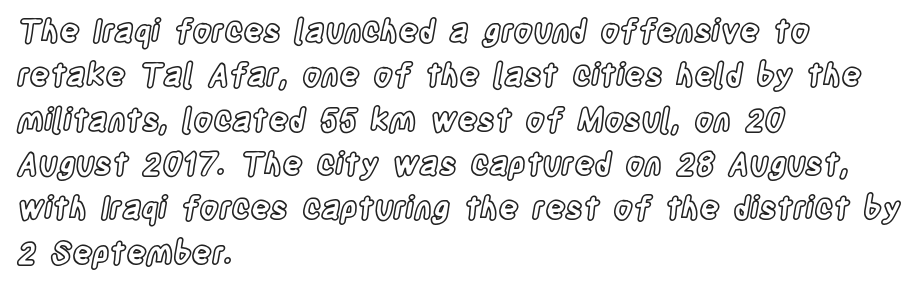
The image shows 31 px condensed type; set left-aligned, normal line spacing (1.43x), normal letter spacing, not underlined; a large x-height.
